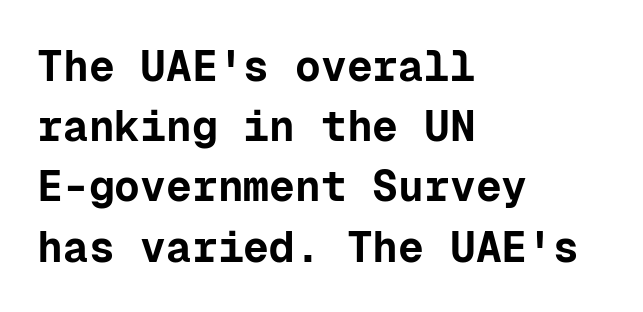
{"serif": "no", "italic": "no", "bold": "yes", "weight": "bold", "width": "normal", "stroke_contrast": "low", "x_height": "medium", "monospaced": "yes", "underline": "no", "align": "left", "line_spacing": "normal", "line_spacing_ratio": 1.4, "letter_spacing": "normal", "letter_spacing_em": 0.0, "glyph_px": 43}
